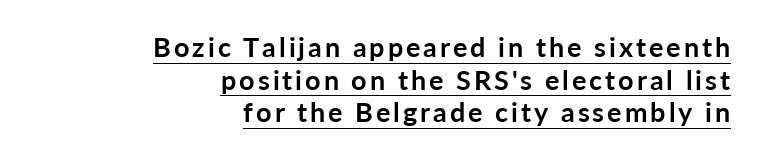
{"italic": "no", "bold": "yes", "underline": "yes", "align": "right", "line_spacing_ratio": 1.21, "glyph_px": 27}
